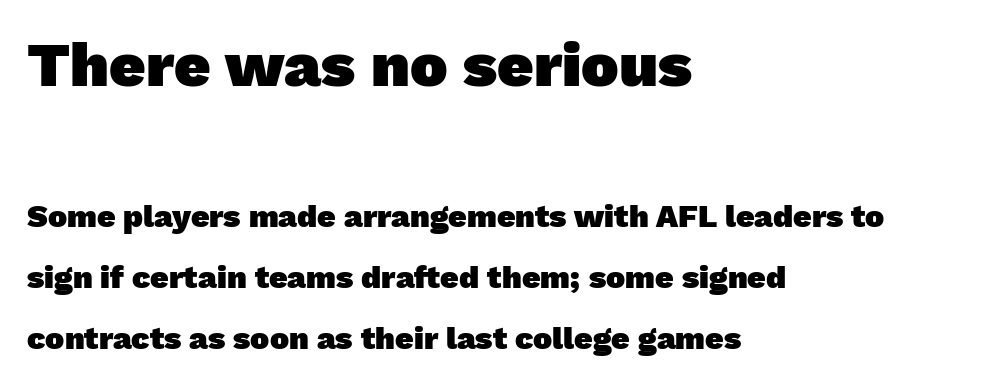
Grotesque or geometric, the face here clearly has no serifs. These lines keep a tight, regular rhythm from letter to letter. The foot of each line stays bare and open. The letters are bold, with thick, heavy strokes. Which margin do the lines hug? The left one — the right edge is uneven.
